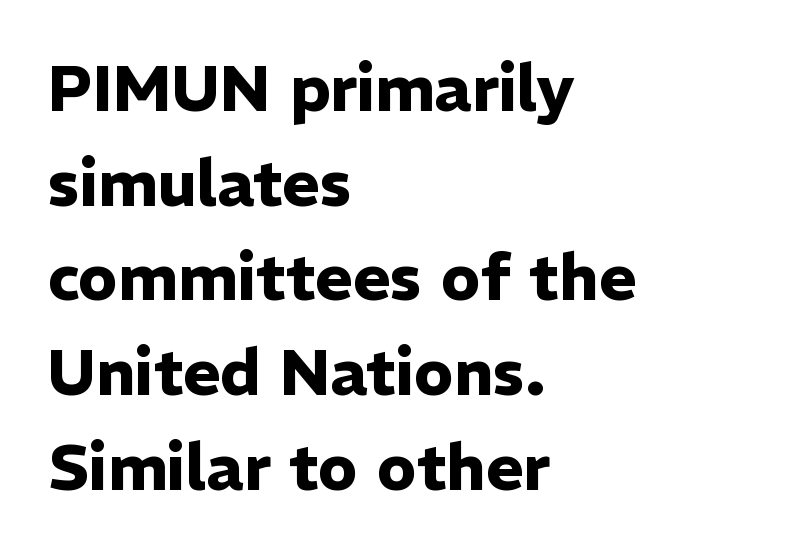
{"serif": "no", "italic": "no", "bold": "yes", "weight": "heavy", "width": "normal", "stroke_contrast": "low", "x_height": "medium", "monospaced": "no", "underline": "no", "align": "left", "line_spacing": "normal", "line_spacing_ratio": 1.48, "letter_spacing": "normal", "letter_spacing_em": 0.0, "glyph_px": 64}
